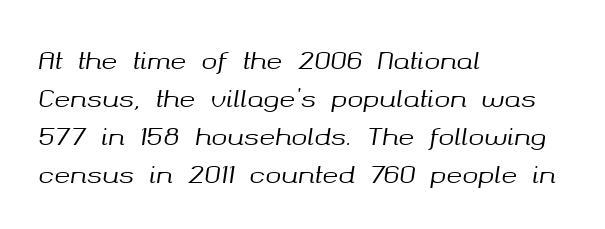
The image shows 24 px text type, italic (leaning right); set left-aligned, normal line spacing (1.59x), normal letter spacing, not underlined.
